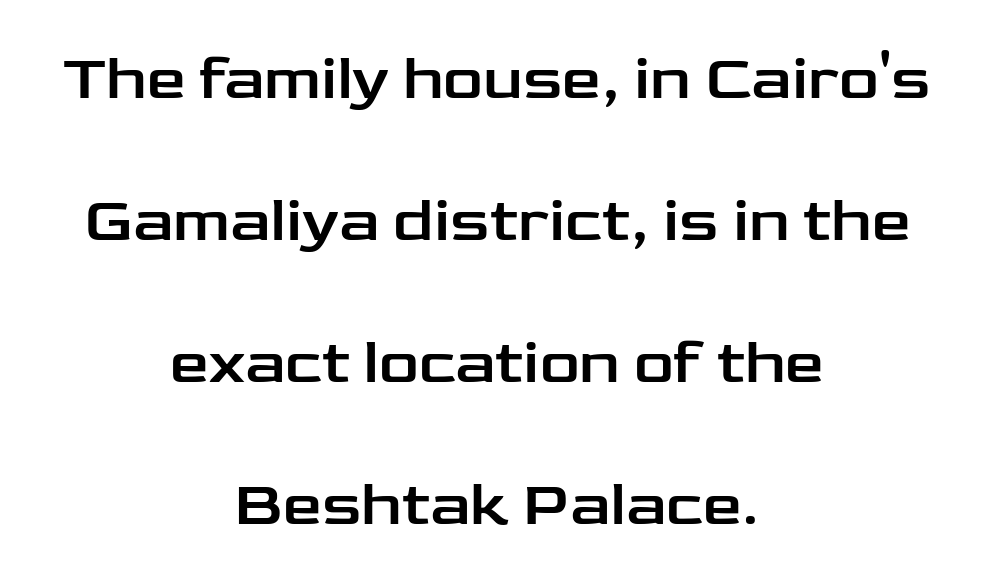
The image shows 62 px wide sans-serif type, upright; set centered, loose line spacing (2.29x), normal letter spacing, not underlined; low stroke contrast and a medium x-height.
